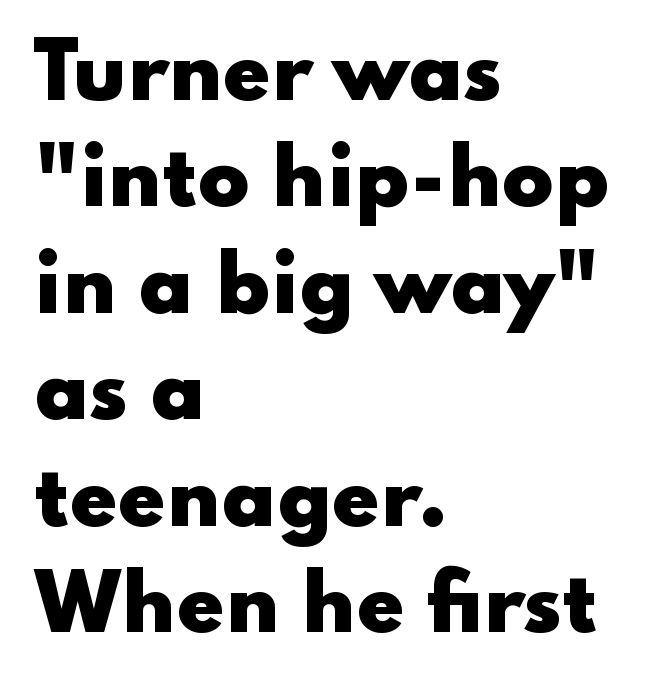
Tall strokes in this sample are plumb rather than angled. Spacing between characters is what you'd get straight out of the box. Note the varied advance widths — an 'i' is clearly narrower than an 'm'. The face used here has the dense, thick strokes of a bold. If you measured baseline to baseline, you'd find a middling distance. Every row of glyphs begins at an identical x-position on the left.
